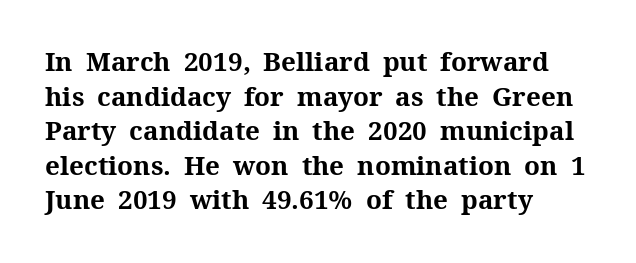
Do the letters lean? They stand straight. Standard letterfit; no display-style spreading of the glyphs. The strip under each line holds only bare page. The rendering anchors every line to the left-hand side. The glyphs have the mass of a bold cut. Quick note: interline space is typical.
